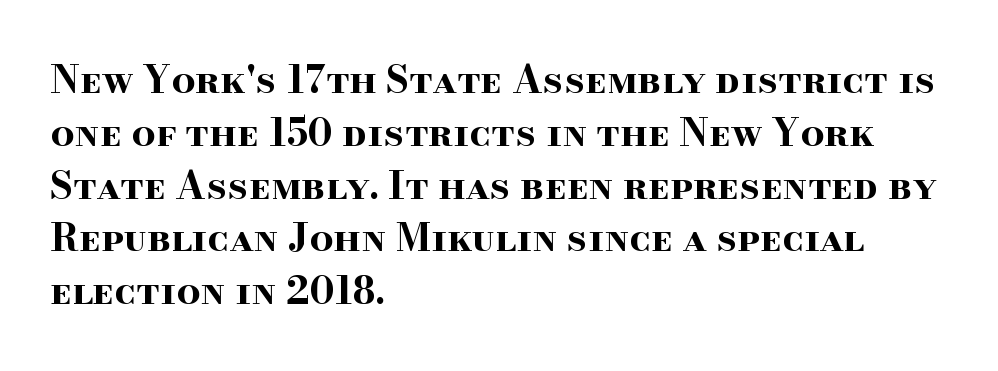
Q: Is the text bold? A: Yes.
Q: Is the text italic (slanted)? A: No, it is upright.
Q: Is the typeface a serif or a sans-serif typeface? A: Serif.
Q: Is the text underlined? A: No.
Q: How is the paragraph aligned? A: Left-aligned.
Q: Is the spacing between letters normal or unusually wide? A: Normal.
Q: Is the spacing between lines tight, normal or loose? A: Normal.
Q: Width (condensed, normal, or wide)? A: Wide.
Q: Stroke contrast? A: High.
Q: x-height? A: Small.
Q: Monospaced? A: No.
